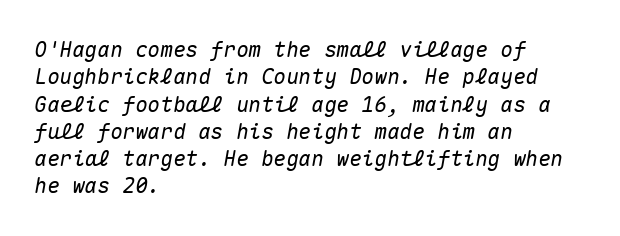
Letters rest on an invisible, unmarked baseline. Observe the ordinary spacing: letters are neighbours, not strangers. In terms of leading, this rendering sits right in the middle. These lines were composed using italics. Leftover space on each line is placed entirely after the last word.
